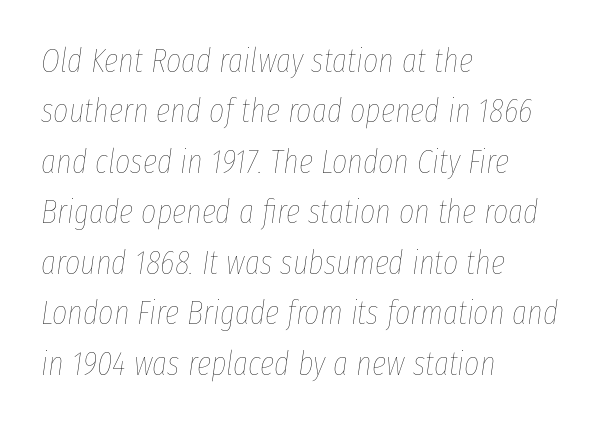
The image shows 33 px thin, condensed type, italic (leaning right); set left-aligned, normal line spacing (1.53x), normal letter spacing, not underlined; low stroke contrast and a medium x-height.
